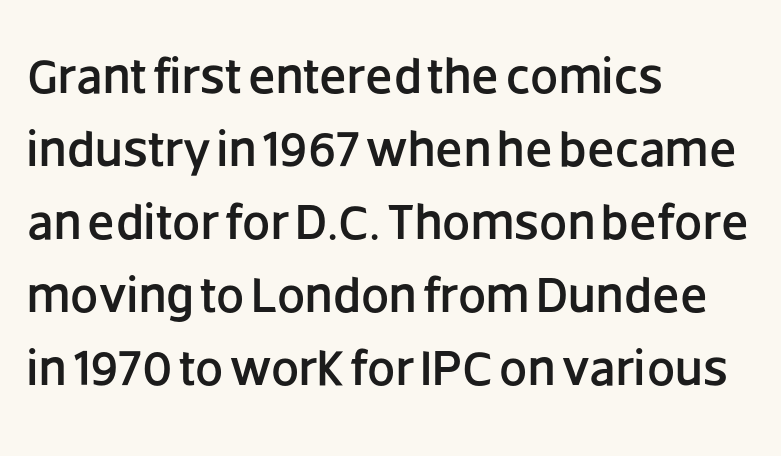
The image shows 50 px sans-serif type, upright; set left-aligned, normal line spacing (1.46x), normal letter spacing, not underlined; low stroke contrast and a large x-height.
